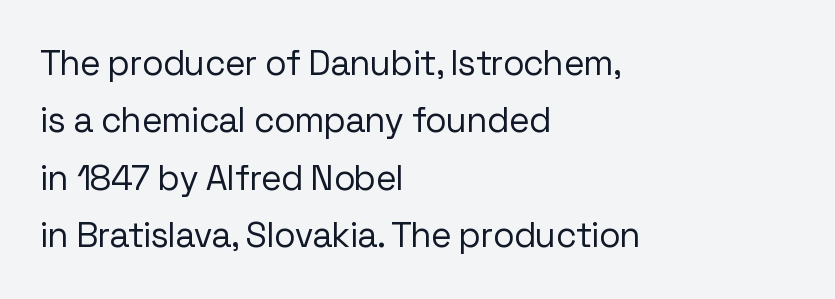
Is the letter spacing exaggerated? No — it looks like the ordinary default. A normal amount of white space separates one row of letters from the next. This is roman type, the default non-slanted kind. The letters advance in unequal steps, a hallmark of proportional type. The setting favours the left margin, as ordinary paragraphs usually do. Quick note: underline off.
